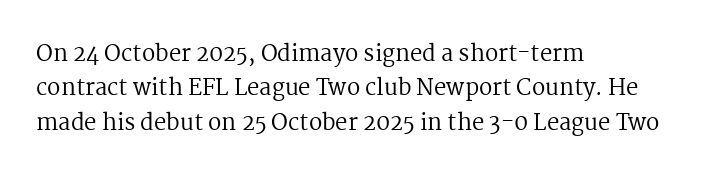
Q: Is the text bold? A: No.
Q: Is the text italic (slanted)? A: No, it is upright.
Q: Is the text underlined? A: No.
Q: How is the paragraph aligned? A: Left-aligned.
Q: Is the spacing between letters normal or unusually wide? A: Normal.
Q: Is the spacing between lines tight, normal or loose? A: Normal.
